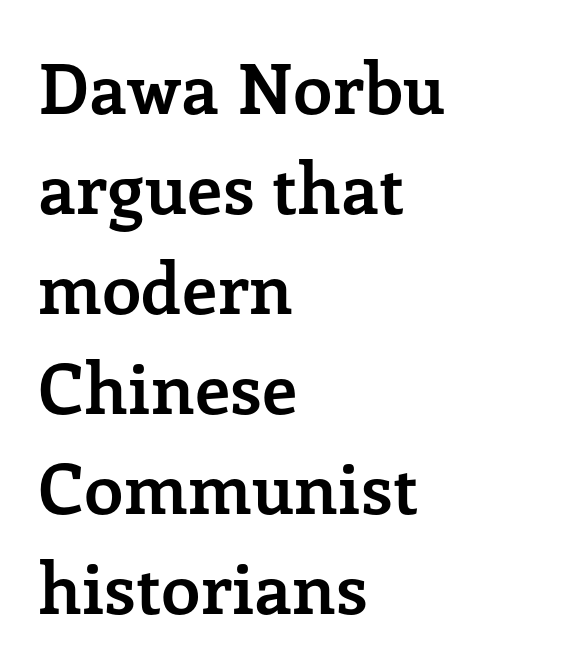
The image shows 70 px semibold serif type, upright; set left-aligned, normal line spacing (1.43x), normal letter spacing, not underlined; low stroke contrast and a medium x-height.
